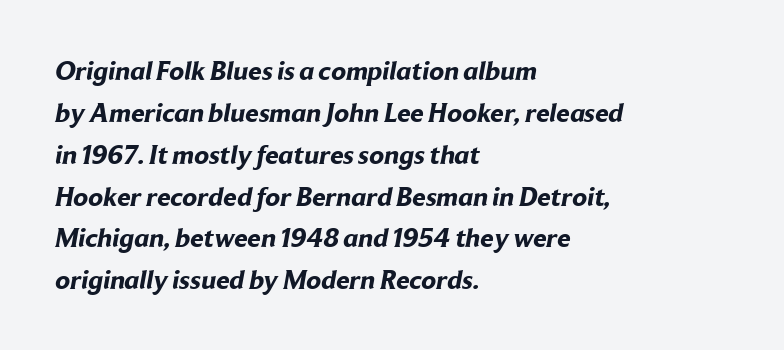
The image shows 27 px bold type; set left-aligned, normal line spacing (1.55x), normal letter spacing, not underlined.
